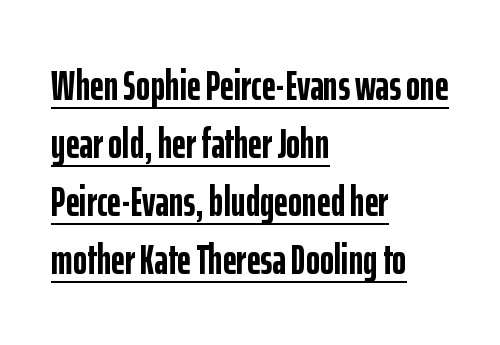
Q: Is the text bold? A: Yes.
Q: Is the text italic (slanted)? A: No, it is upright.
Q: Is the typeface a serif or a sans-serif typeface? A: Sans-serif.
Q: Is the text underlined? A: Yes.
Q: How is the paragraph aligned? A: Left-aligned.
Q: Is the spacing between letters normal or unusually wide? A: Normal.
Q: Is the spacing between lines tight, normal or loose? A: Normal.
Q: Width (condensed, normal, or wide)? A: Condensed.
Q: Stroke contrast? A: Low.
Q: x-height? A: Medium.
Q: Monospaced? A: No.
